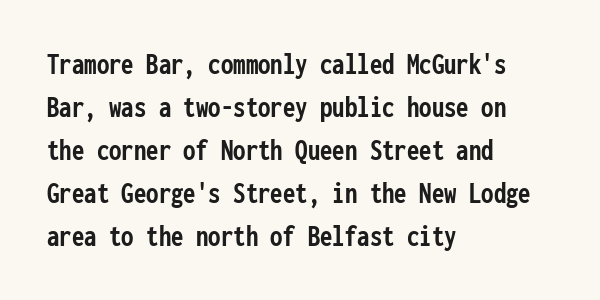
The image shows 31 px semibold, condensed sans-serif type, upright, monospaced; set left-aligned, normal line spacing (1.39x), normal letter spacing, not underlined; low stroke contrast and a medium x-height.
